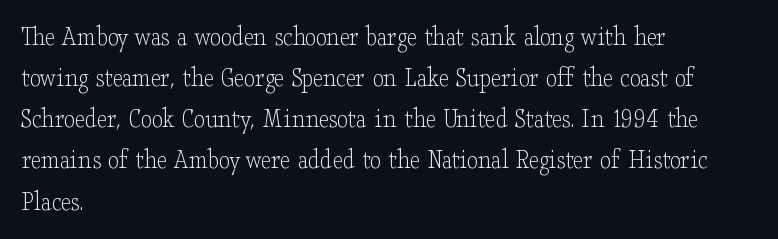
The image shows 28 px light, wide serif type, upright; set left-aligned, normal line spacing (1.47x), normal letter spacing, not underlined; low stroke contrast and a small x-height.
